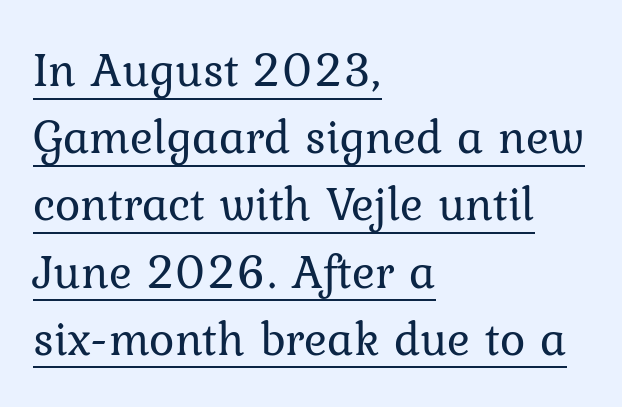
The image shows 48 px regular-weight serif type, upright; set left-aligned, normal line spacing (1.4x), normal letter spacing, underlined; low stroke contrast and a medium x-height.
